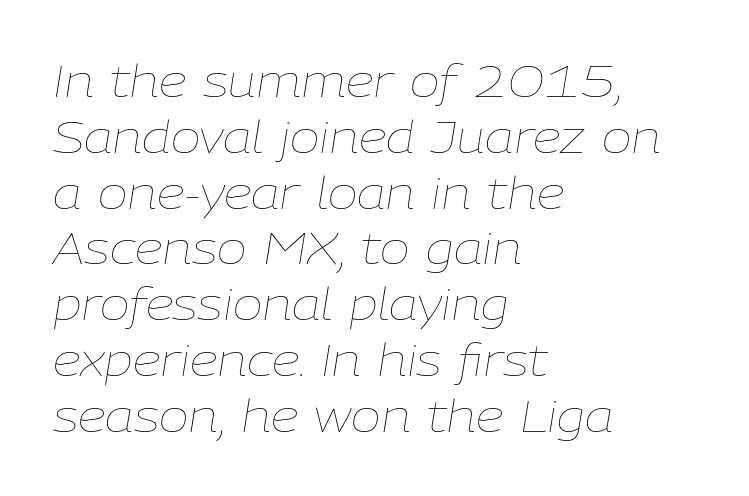
A classic flush-left, rag-right setting is used for this passage. Look at the tracking — it's just the regular setting, nothing added. It's the slanting kind of type. Looks like regular typesetting: each glyph gets only the width it needs. Unbolded letterforms with no extra heft. Unmarked baselines from the first word to the last.
